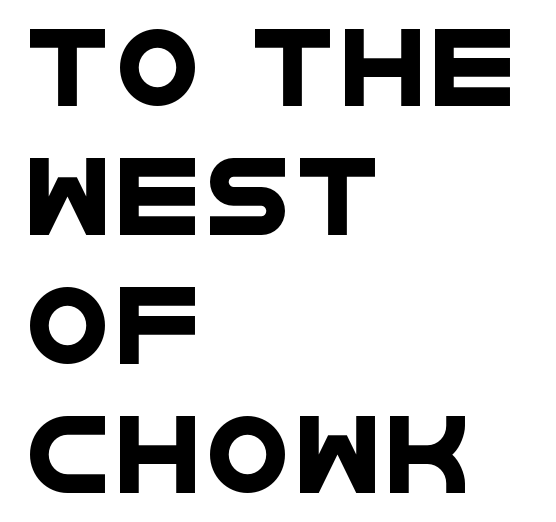
{"serif": "no", "width": "wide", "stroke_contrast": "low", "x_height": "large", "monospaced": "no", "underline": "no", "align": "left", "line_spacing_ratio": 1.72, "glyph_px": 75}
